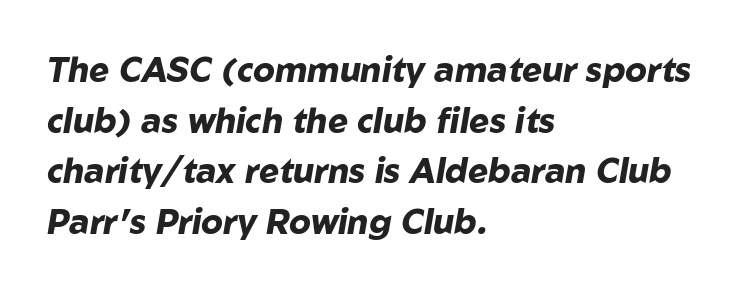
{"italic": "yes", "lean": "right", "slant_degrees": 10, "bold": "yes", "weight": "heavy", "width": "normal", "stroke_contrast": "low", "x_height": "medium", "monospaced": "no", "underline": "no", "align": "left", "line_spacing": "normal", "line_spacing_ratio": 1.49, "letter_spacing": "normal", "letter_spacing_em": 0.0, "glyph_px": 34}
